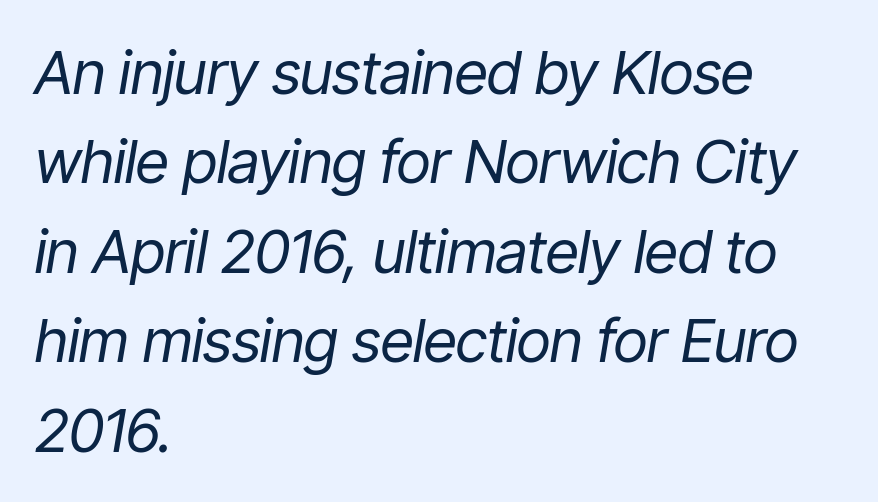
{"italic": "yes", "lean": "right", "slant_degrees": 9, "bold": "no", "weight": "regular", "width": "condensed", "stroke_contrast": "low", "x_height": "medium", "monospaced": "no", "underline": "no", "align": "left", "line_spacing": "normal", "line_spacing_ratio": 1.49, "letter_spacing": "normal", "letter_spacing_em": 0.0, "glyph_px": 60}
